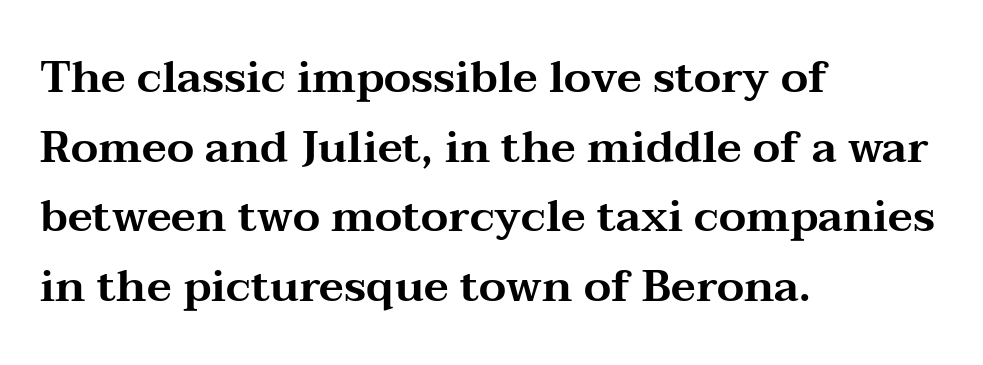
Q: Is the text italic (slanted)? A: No, it is upright.
Q: Is the typeface a serif or a sans-serif typeface? A: Serif.
Q: Is the text underlined? A: No.
Q: How is the paragraph aligned? A: Left-aligned.
Q: Is the spacing between letters normal or unusually wide? A: Normal.
Q: Is the spacing between lines tight, normal or loose? A: Normal.
Q: Width (condensed, normal, or wide)? A: Wide.
Q: Stroke contrast? A: Medium.
Q: x-height? A: Medium.
Q: Monospaced? A: No.
